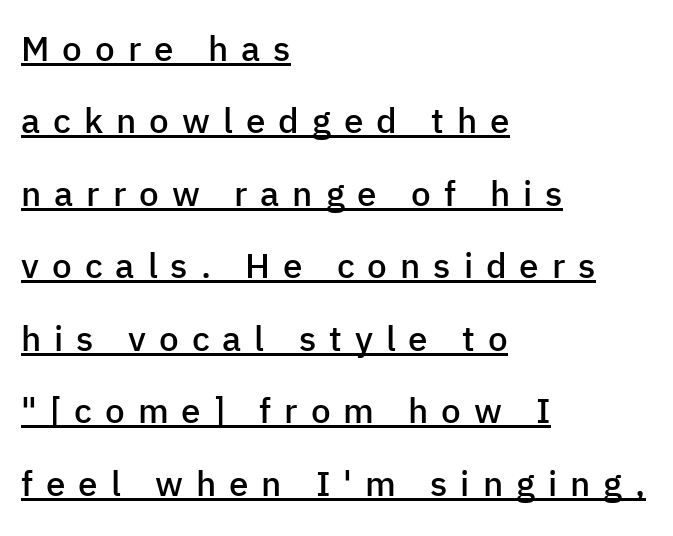
Q: Is the text bold? A: Semi-bold.
Q: Is the text italic (slanted)? A: No, it is upright.
Q: Is the typeface a serif or a sans-serif typeface? A: Sans-serif.
Q: Is the text underlined? A: Yes.
Q: How is the paragraph aligned? A: Left-aligned.
Q: Is the spacing between letters normal or unusually wide? A: Unusually wide.
Q: Is the spacing between lines tight, normal or loose? A: Loose.
Q: Width (condensed, normal, or wide)? A: Normal.
Q: Stroke contrast? A: Low.
Q: x-height? A: Medium.
Q: Monospaced? A: No.
